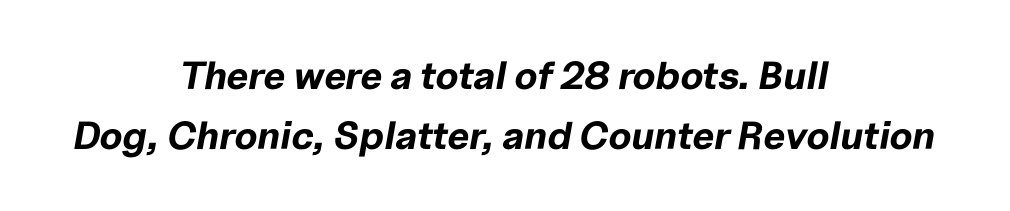
Q: Is the text bold? A: Yes.
Q: Is the text italic (slanted)? A: Yes, it leans right by about 10 degrees.
Q: Is the text underlined? A: No.
Q: How is the paragraph aligned? A: Centered.
Q: Is the spacing between letters normal or unusually wide? A: Normal.
Q: Is the spacing between lines tight, normal or loose? A: Normal.
Q: Width (condensed, normal, or wide)? A: Normal.
Q: Stroke contrast? A: Low.
Q: x-height? A: Medium.
Q: Monospaced? A: No.
